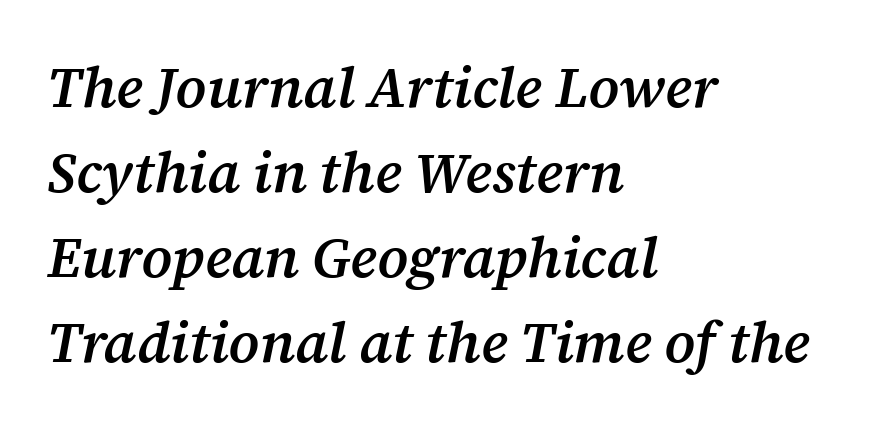
Q: Is the text bold? A: Semi-bold.
Q: Is the text italic (slanted)? A: Yes, it leans right by about 12 degrees.
Q: Is the typeface a serif or a sans-serif typeface? A: Serif.
Q: Is the text underlined? A: No.
Q: How is the paragraph aligned? A: Left-aligned.
Q: Is the spacing between letters normal or unusually wide? A: Normal.
Q: Is the spacing between lines tight, normal or loose? A: Normal.
Q: Width (condensed, normal, or wide)? A: Normal.
Q: Stroke contrast? A: Medium.
Q: x-height? A: Medium.
Q: Monospaced? A: No.
